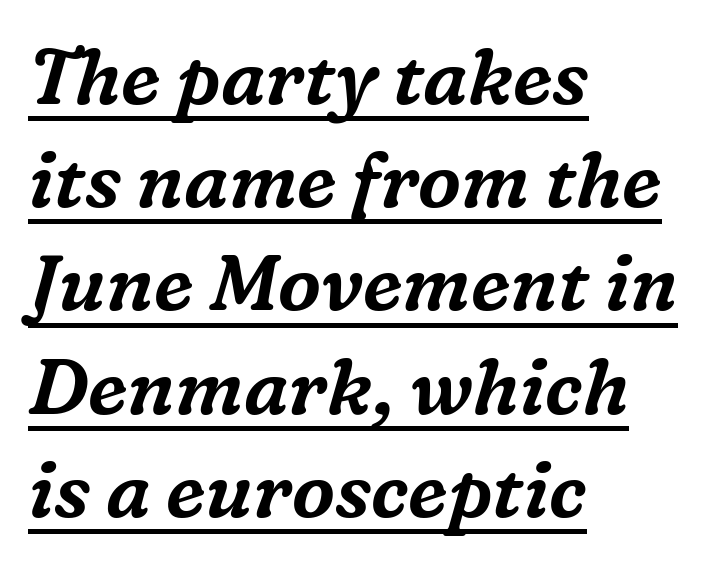
The line texture is even and compact thanks to regular tracking. Decoration check: the copy is underlined. Rows of type keep a routine distance in the vertical direction. These lines are set flush left with a ragged right edge. The glyphs in this specimen are seriffed.
